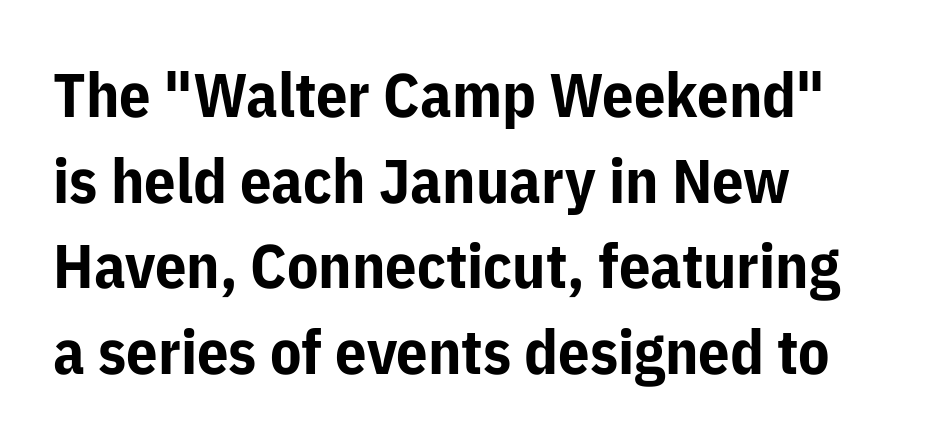
Q: Is the text bold? A: Yes.
Q: Is the text italic (slanted)? A: No, it is upright.
Q: Is the typeface a serif or a sans-serif typeface? A: Sans-serif.
Q: Is the text underlined? A: No.
Q: How is the paragraph aligned? A: Left-aligned.
Q: Is the spacing between letters normal or unusually wide? A: Normal.
Q: Is the spacing between lines tight, normal or loose? A: Normal.
Q: Width (condensed, normal, or wide)? A: Normal.
Q: Stroke contrast? A: Low.
Q: x-height? A: Medium.
Q: Monospaced? A: No.
